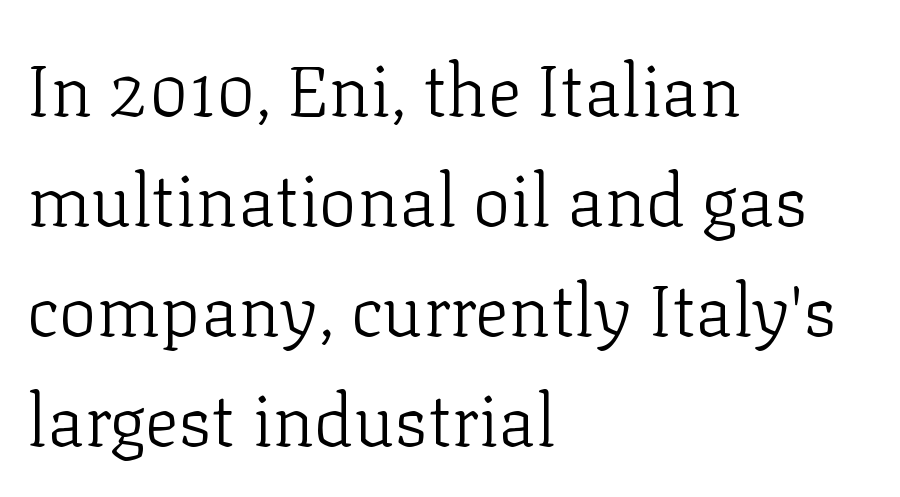
This is serif lettering, the kind often seen in printed books. Plain, unruled lines of type. This reads as an unemphasized weight, regular at the heaviest. Compared with typical paragraphs, the rows here are spaced about the same. The rendering uses natural spacing where letterforms have individual widths.
